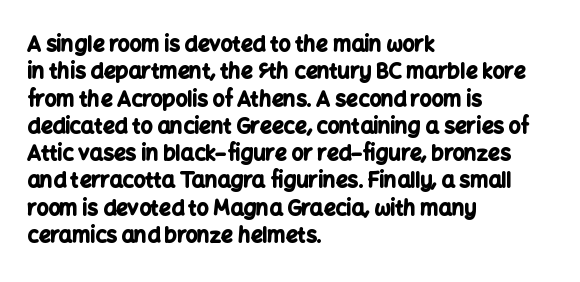
Q: Is the text bold? A: Yes.
Q: Is the text italic (slanted)? A: No, it is upright.
Q: Is the text underlined? A: No.
Q: How is the paragraph aligned? A: Left-aligned.
Q: Is the spacing between letters normal or unusually wide? A: Normal.
Q: Is the spacing between lines tight, normal or loose? A: Normal.
